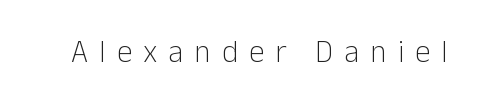
{"serif": "no", "italic": "no", "bold": "no", "weight": "light", "width": "normal", "stroke_contrast": "low", "x_height": "medium", "monospaced": "no", "underline": "no", "letter_spacing": "wide", "letter_spacing_em": 0.36, "glyph_px": 31}
